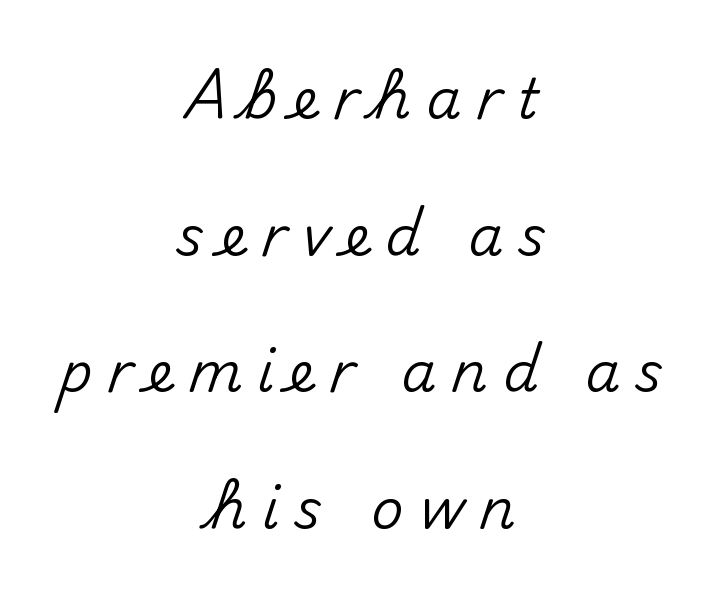
Q: Is the text italic (slanted)? A: Yes.
Q: Is the typeface a serif or a sans-serif typeface? A: Sans-serif.
Q: Is the text underlined? A: No.
Q: How is the paragraph aligned? A: Centered.
Q: Is the spacing between letters normal or unusually wide? A: Unusually wide.
Q: Is the spacing between lines tight, normal or loose? A: Loose.
Q: Width (condensed, normal, or wide)? A: Normal.
Q: Stroke contrast? A: Medium.
Q: x-height? A: Small.
Q: Monospaced? A: No.
